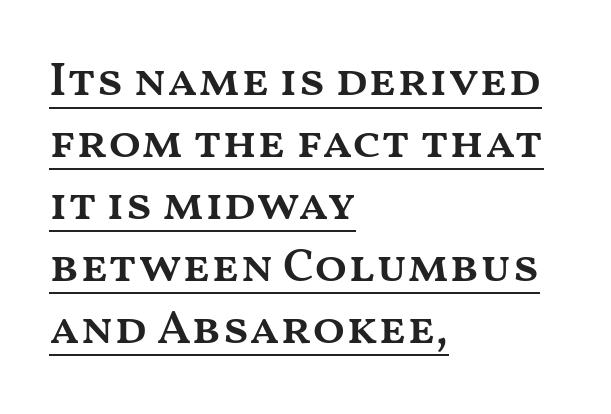
Is this a fixed-width face? No — the glyphs have proportional, varying widths. The face used here appears with an underline applied. Notice how the stems are strictly vertical — no italics here. The face used here is rendered with its standard letterfit. The ragged edge is on the right, which tells us the setting is flush left.
